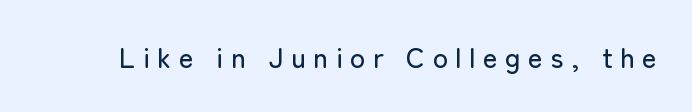
{"serif": "no", "italic": "no", "width": "normal", "stroke_contrast": "low", "x_height": "medium", "monospaced": "no", "underline": "no", "letter_spacing": "wide", "letter_spacing_em": 0.27, "glyph_px": 28}
